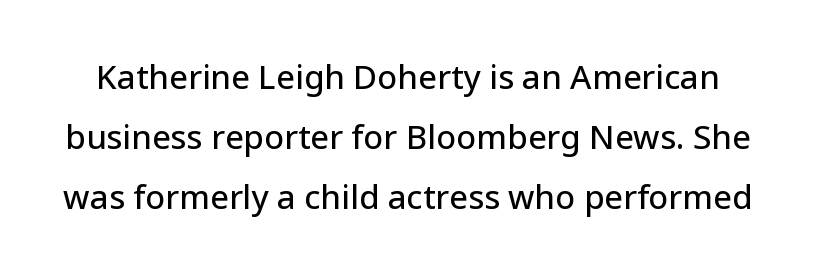
The letters advance in unequal steps, a hallmark of proportional type. Letters rest on an invisible, unmarked baseline. No extra tracking has been applied to these lines. Are there feet on the stems? There aren't — it's a sans.
